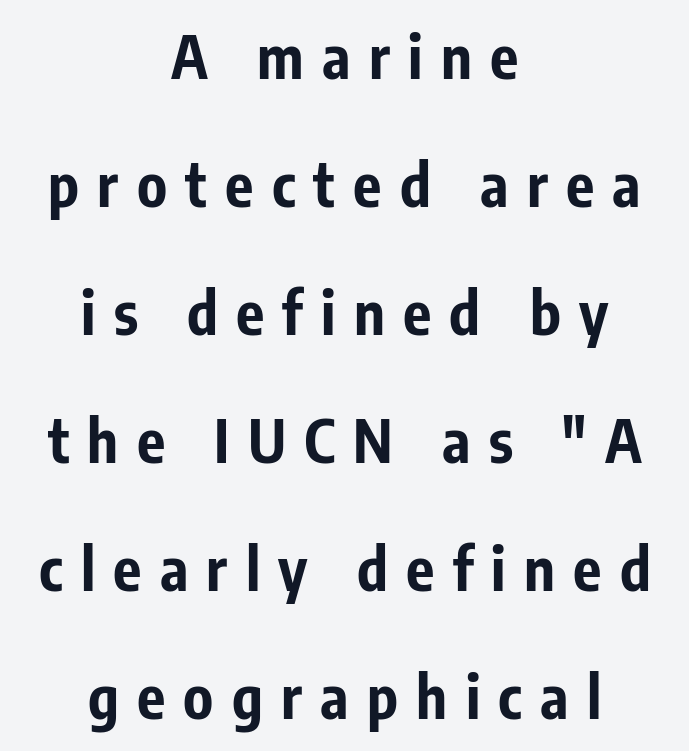
The image shows 59 px bold, condensed sans-serif type, upright; set centered, loose line spacing (2.17x), unusually wide letter spacing (+0.31 em), not underlined; low stroke contrast and a medium x-height.
